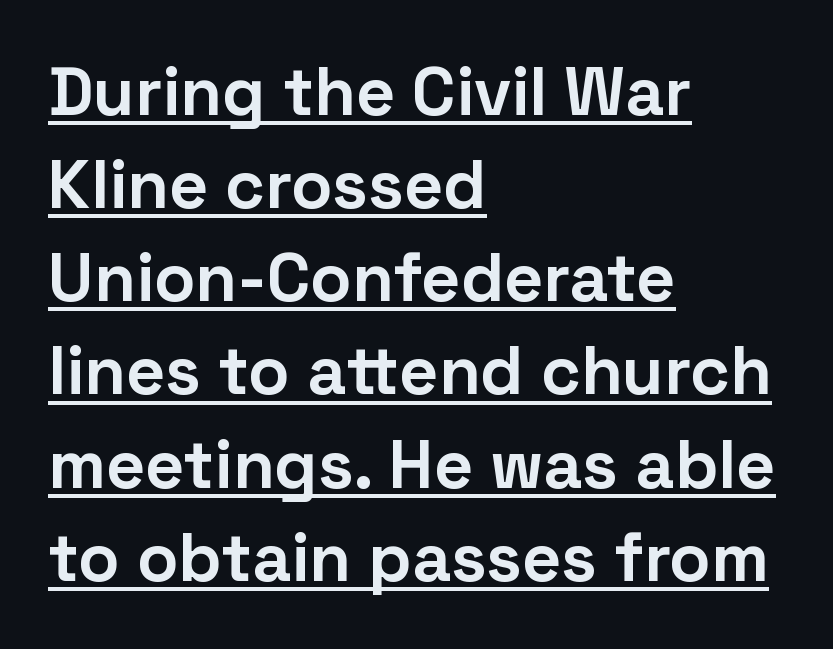
{"serif": "no", "italic": "no", "bold": "yes", "weight": "bold", "width": "normal", "stroke_contrast": "low", "x_height": "medium", "monospaced": "no", "underline": "yes", "align": "left", "line_spacing": "normal", "line_spacing_ratio": 1.37, "letter_spacing": "normal", "letter_spacing_em": 0.0, "glyph_px": 68}
